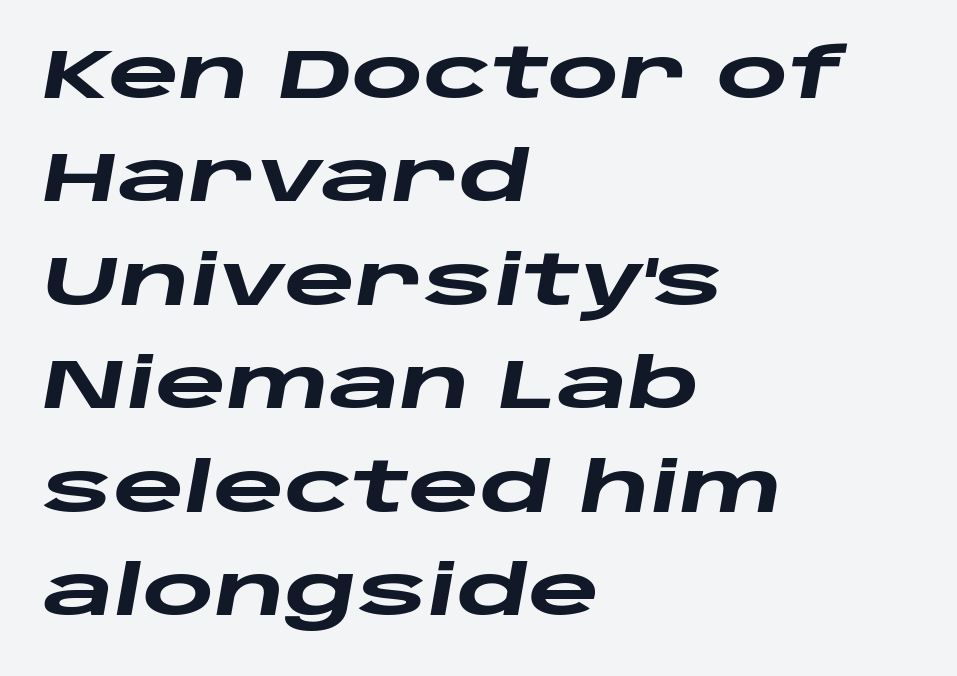
{"italic": "yes", "lean": "right", "slant_degrees": 10, "bold": "yes", "weight": "heavy", "width": "wide", "stroke_contrast": "low", "x_height": "large", "monospaced": "no", "underline": "no", "align": "left", "line_spacing": "normal", "line_spacing_ratio": 1.5, "letter_spacing": "normal", "letter_spacing_em": 0.0, "glyph_px": 69}
